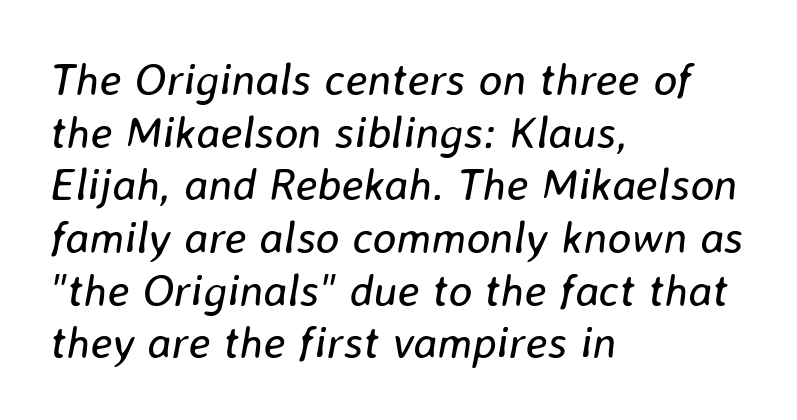
No chunkiness to these letters — they're not bold. How are the letters spaced? Ordinarily, with no added tracking. Leftover space on each line is placed entirely after the last word. Quick note: underline off. Character widths vary here, with narrow letters taking less room than wide ones. It's the slanting kind of type.
